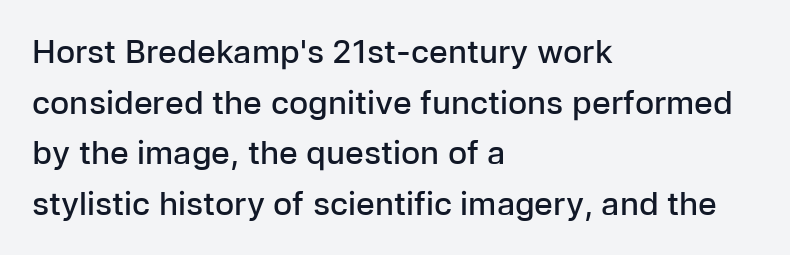
A sans-serif font was chosen for this passage. The specimen reads as upright at a glance. Stroke thickness is moderately raised; the sample reads as semibold. Here the designer chose a conventional face with non-uniform glyph widths. Unmarked baselines from the first word to the last.
